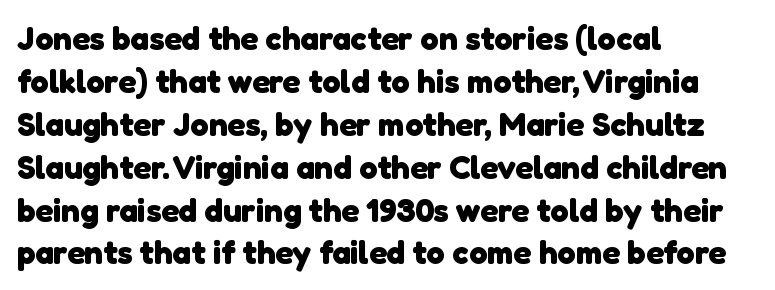
{"serif": "no", "bold": "yes", "weight": "heavy", "width": "normal", "stroke_contrast": "low", "x_height": "medium", "monospaced": "no", "underline": "no", "align": "left", "line_spacing": "normal", "line_spacing_ratio": 1.3, "letter_spacing": "normal", "letter_spacing_em": 0.0, "glyph_px": 33}
